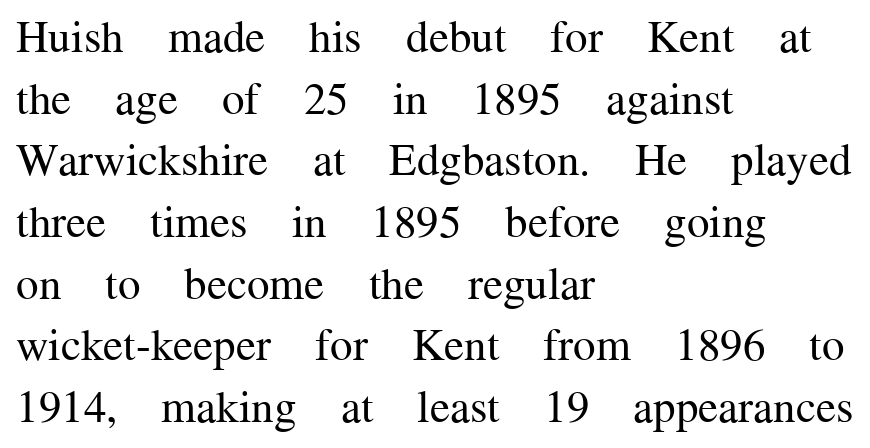
Q: Is the text bold? A: No.
Q: Is the text italic (slanted)? A: No, it is upright.
Q: Is the typeface a serif or a sans-serif typeface? A: Serif.
Q: Is the text underlined? A: No.
Q: How is the paragraph aligned? A: Left-aligned.
Q: Is the spacing between letters normal or unusually wide? A: Normal.
Q: Is the spacing between lines tight, normal or loose? A: Normal.
Q: Width (condensed, normal, or wide)? A: Normal.
Q: Stroke contrast? A: Medium.
Q: x-height? A: Medium.
Q: Monospaced? A: No.
